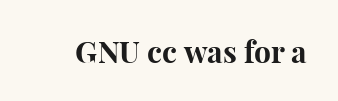
Q: Is the text bold? A: Yes.
Q: Is the text italic (slanted)? A: No, it is upright.
Q: Is the typeface a serif or a sans-serif typeface? A: Serif.
Q: Is the text underlined? A: No.
Q: Is the spacing between letters normal or unusually wide? A: Normal.
Q: Width (condensed, normal, or wide)? A: Normal.
Q: Stroke contrast? A: High.
Q: x-height? A: Medium.
Q: Monospaced? A: No.
